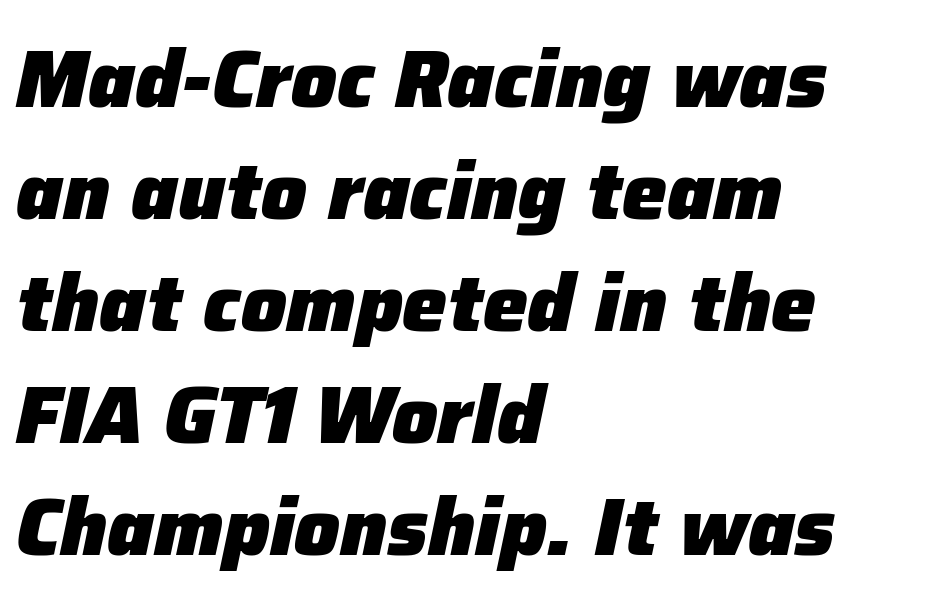
The image shows 80 px heavy type, italic (leaning right); set left-aligned, normal line spacing (1.4x), normal letter spacing, not underlined; low stroke contrast and a medium x-height.
